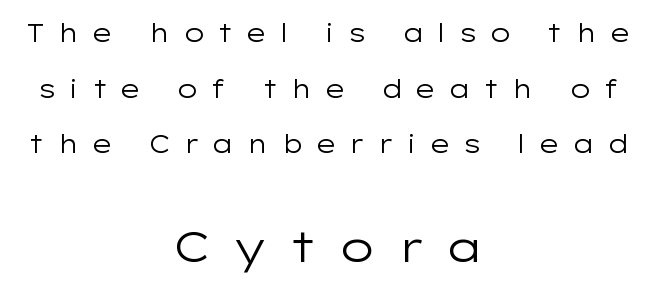
The weight tops out at a normal text grade. Ordinary non-slanted type is in use. Proportional: the letters do not fall into vertical columns. Does the bottom block carry the larger type? Yes, it does.
